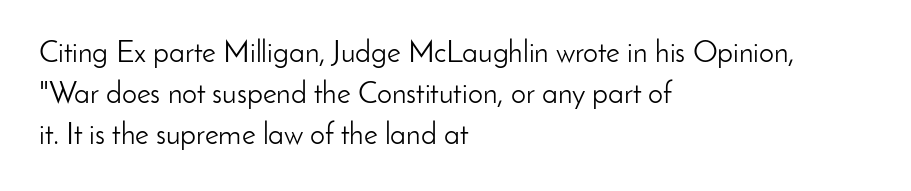
Is this a heavy cut? Hardly; it is regular or lighter. You can tell it's not italic because the verticals are truly vertical. Words float on clear page, feet unadorned. This sample has the flowing, uneven cadence of proportional lettering.
